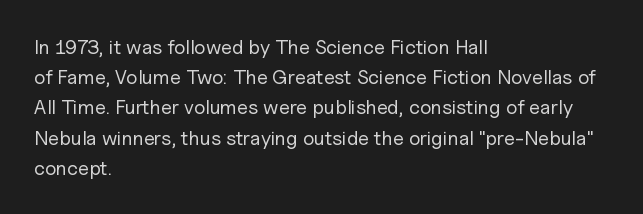
Q: Is the text bold? A: No.
Q: Is the text italic (slanted)? A: No, it is upright.
Q: Is the text underlined? A: No.
Q: How is the paragraph aligned? A: Left-aligned.
Q: Is the spacing between letters normal or unusually wide? A: Normal.
Q: Is the spacing between lines tight, normal or loose? A: Normal.
